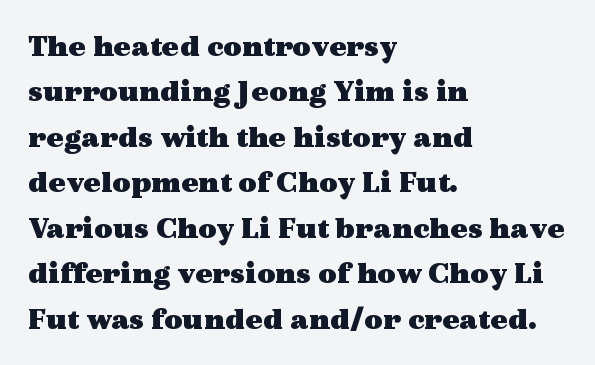
The image shows 32 px heavy, wide serif type, upright; set left-aligned, normal line spacing (1.42x), normal letter spacing, not underlined; a medium x-height.
